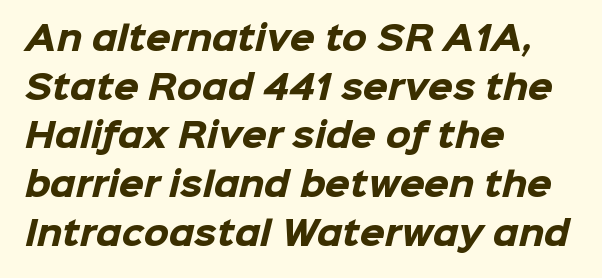
The image shows 32 px heavy sans-serif type; set left-aligned, normal line spacing (1.52x), normal letter spacing, not underlined; low stroke contrast and a medium x-height.
